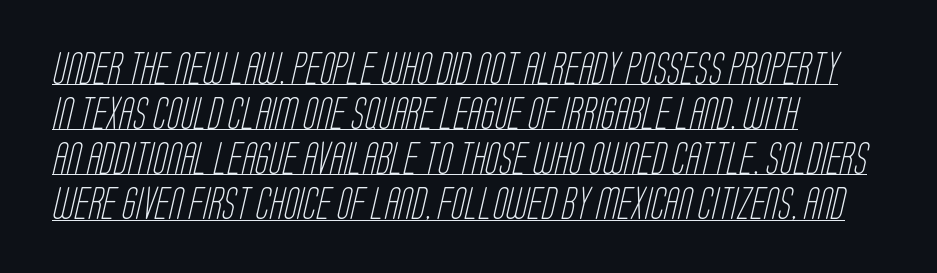
The image shows 32 px light, condensed sans-serif type; set left-aligned, normal line spacing (1.41x), normal letter spacing, underlined; low stroke contrast and a large x-height.
